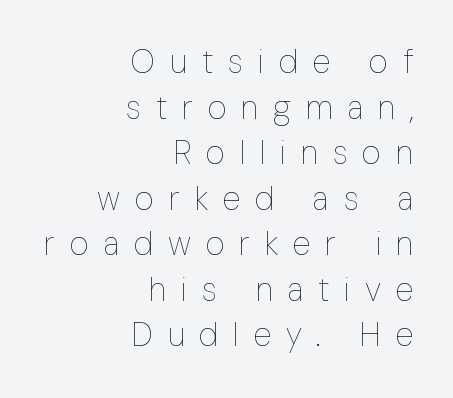
{"italic": "no", "bold": "no", "weight": "thin", "width": "condensed", "stroke_contrast": "low", "x_height": "medium", "monospaced": "no", "underline": "no", "align": "right", "line_spacing": "normal", "line_spacing_ratio": 1.38, "letter_spacing": "wide", "letter_spacing_em": 0.45, "glyph_px": 33}
